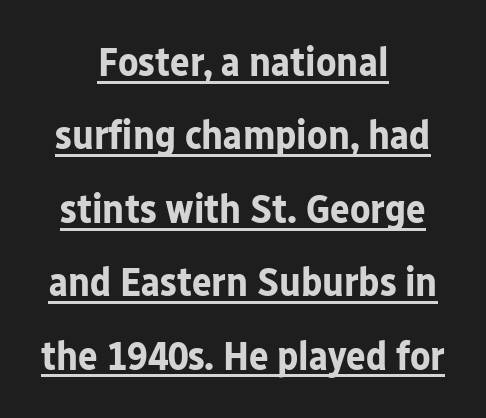
The image shows 41 px bold sans-serif type, upright; set centered, line spacing 1.79x, normal letter spacing, underlined; low stroke contrast and a medium x-height.
